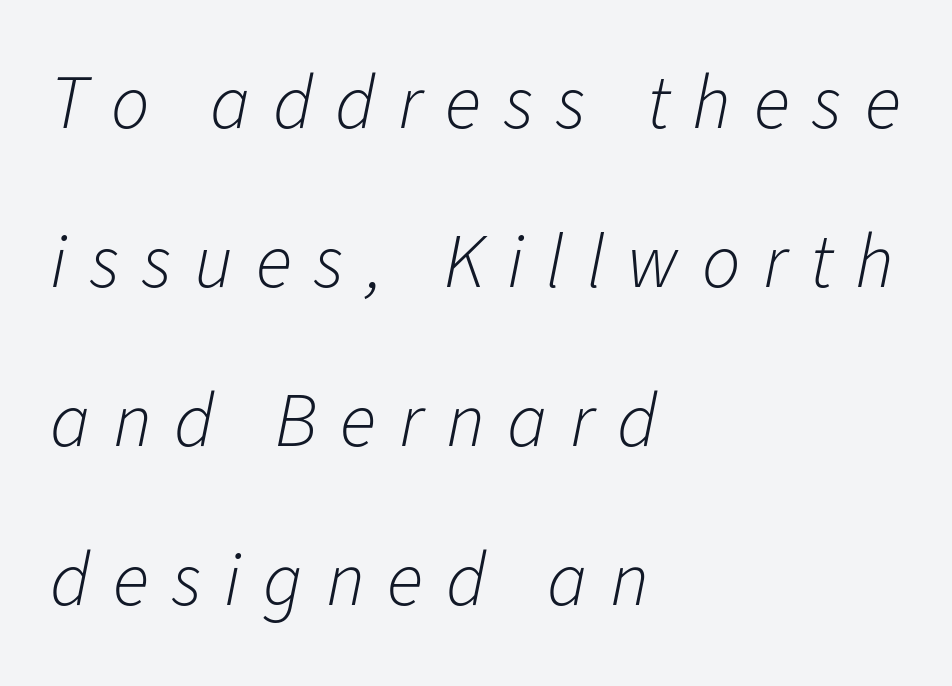
Q: Is the text bold? A: No.
Q: Is the text italic (slanted)? A: Yes, it leans right by about 11 degrees.
Q: Is the text underlined? A: No.
Q: How is the paragraph aligned? A: Left-aligned.
Q: Is the spacing between letters normal or unusually wide? A: Unusually wide.
Q: Is the spacing between lines tight, normal or loose? A: Loose.
Q: Width (condensed, normal, or wide)? A: Normal.
Q: Stroke contrast? A: Low.
Q: x-height? A: Medium.
Q: Monospaced? A: No.
